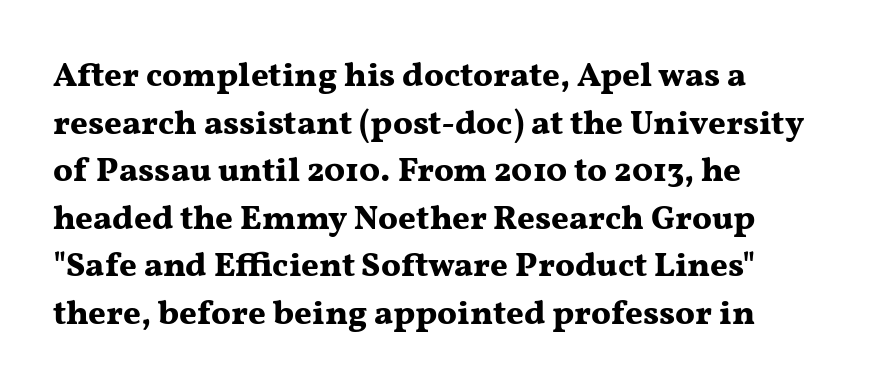
Short note: letters normally spaced. Is there any slant? The stems are plumb. Each letter's strokes conclude with small projecting serifs. The face used here is proportionally spaced, like ordinary book or web type. Quick note: underline off.
